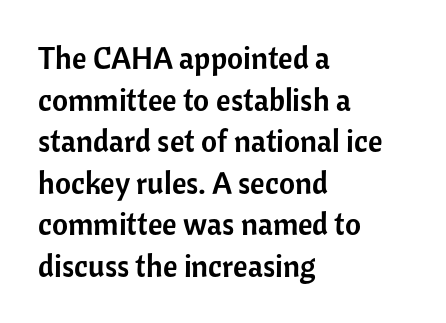
Q: Is the text italic (slanted)? A: No, it is upright.
Q: Is the typeface a serif or a sans-serif typeface? A: Sans-serif.
Q: Is the text underlined? A: No.
Q: How is the paragraph aligned? A: Left-aligned.
Q: Is the spacing between letters normal or unusually wide? A: Normal.
Q: Is the spacing between lines tight, normal or loose? A: Normal.
Q: Width (condensed, normal, or wide)? A: Normal.
Q: Stroke contrast? A: Low.
Q: x-height? A: Medium.
Q: Monospaced? A: No.
